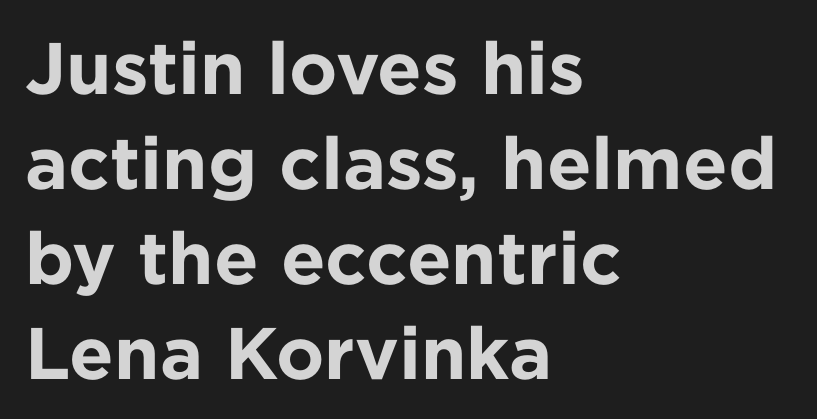
Each new line begins a customary step beneath the previous one. The glyphs in this specimen are sans serif. The passage shown is typed in a proportional face where columns would drift. Posture: upright roman. Any mark beneath the type? The region is blank.
